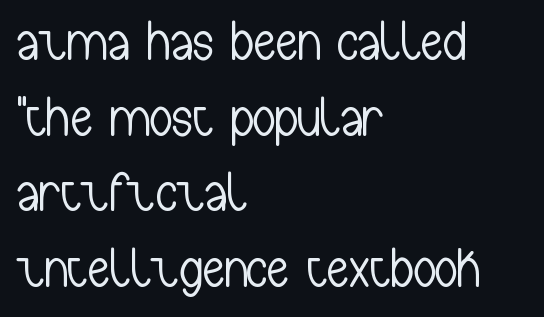
The image shows 56 px light, condensed sans-serif type, upright; set left-aligned, normal line spacing (1.35x), normal letter spacing, not underlined; low stroke contrast and a medium x-height.
